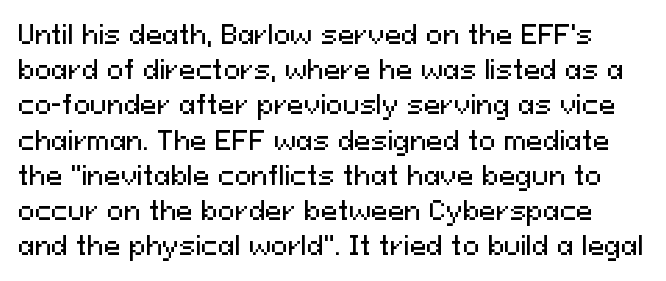
The image shows 25 px text type, upright; set normal line spacing (1.41x), normal letter spacing, not underlined.
